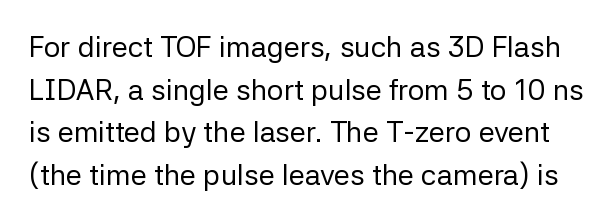
Q: Is the text bold? A: No.
Q: Is the text italic (slanted)? A: No, it is upright.
Q: Is the typeface a serif or a sans-serif typeface? A: Sans-serif.
Q: Is the text underlined? A: No.
Q: Is the spacing between letters normal or unusually wide? A: Normal.
Q: Is the spacing between lines tight, normal or loose? A: Normal.
Q: Width (condensed, normal, or wide)? A: Normal.
Q: Stroke contrast? A: Low.
Q: x-height? A: Medium.
Q: Monospaced? A: No.
